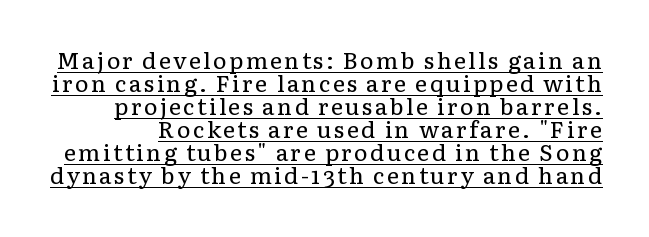
{"italic": "no", "bold": "no", "underline": "yes", "line_spacing": "tight", "line_spacing_ratio": 1.0, "glyph_px": 23}
